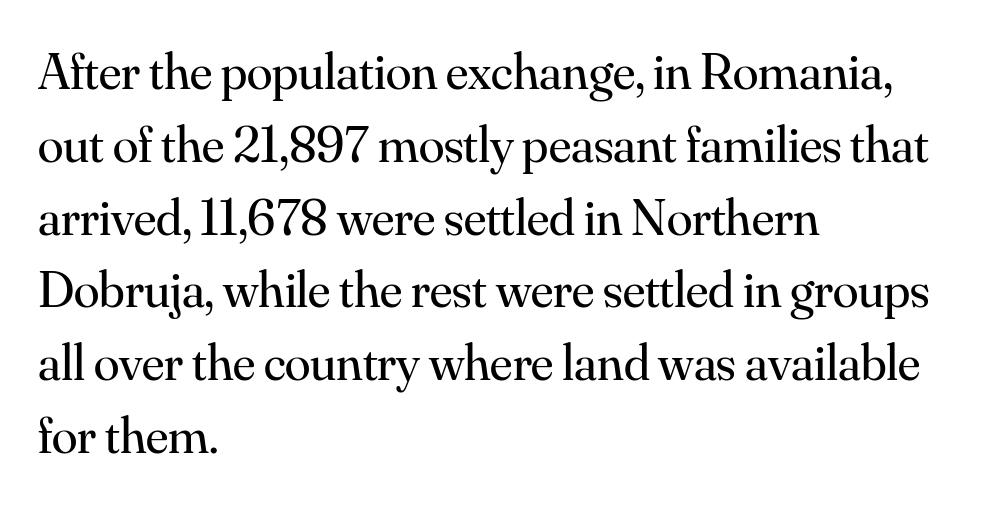
Q: Is the text bold? A: No.
Q: Is the text italic (slanted)? A: No, it is upright.
Q: Is the typeface a serif or a sans-serif typeface? A: Serif.
Q: Is the text underlined? A: No.
Q: How is the paragraph aligned? A: Left-aligned.
Q: Is the spacing between letters normal or unusually wide? A: Normal.
Q: Is the spacing between lines tight, normal or loose? A: Normal.
Q: Width (condensed, normal, or wide)? A: Normal.
Q: Stroke contrast? A: Medium.
Q: x-height? A: Small.
Q: Monospaced? A: No.
